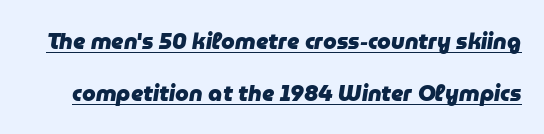
The image shows 22 px bold type, italic (leaning right); set loose line spacing (2.36x), normal letter spacing, underlined.
